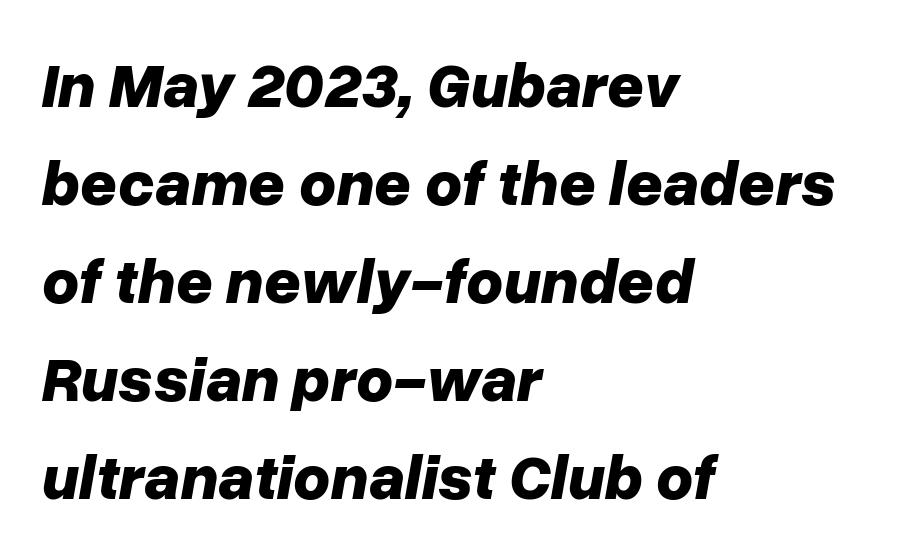
The image shows 64 px bold type, italic (leaning right); set left-aligned, normal line spacing (1.53x), normal letter spacing, not underlined; low stroke contrast and a medium x-height.
